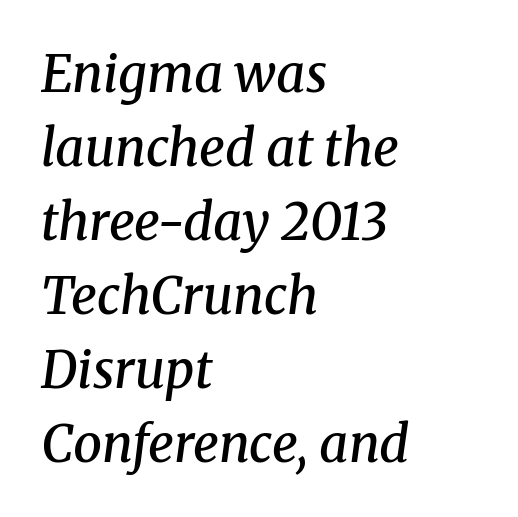
The image shows 51 px semibold serif type, italic (leaning right); set left-aligned, normal line spacing (1.45x), normal letter spacing, not underlined; medium stroke contrast and a medium x-height.
